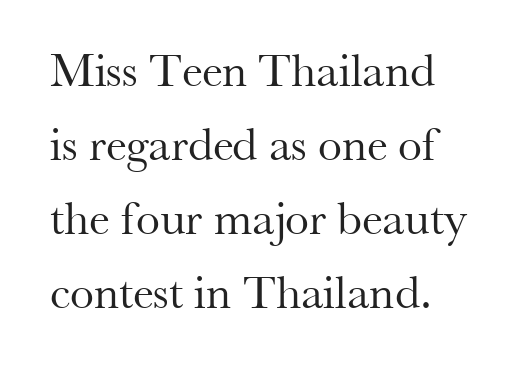
Q: Is the text bold? A: No.
Q: Is the text italic (slanted)? A: No, it is upright.
Q: Is the typeface a serif or a sans-serif typeface? A: Serif.
Q: Is the text underlined? A: No.
Q: Is the spacing between letters normal or unusually wide? A: Normal.
Q: Is the spacing between lines tight, normal or loose? A: Normal.
Q: Width (condensed, normal, or wide)? A: Normal.
Q: Stroke contrast? A: Medium.
Q: x-height? A: Small.
Q: Monospaced? A: No.
